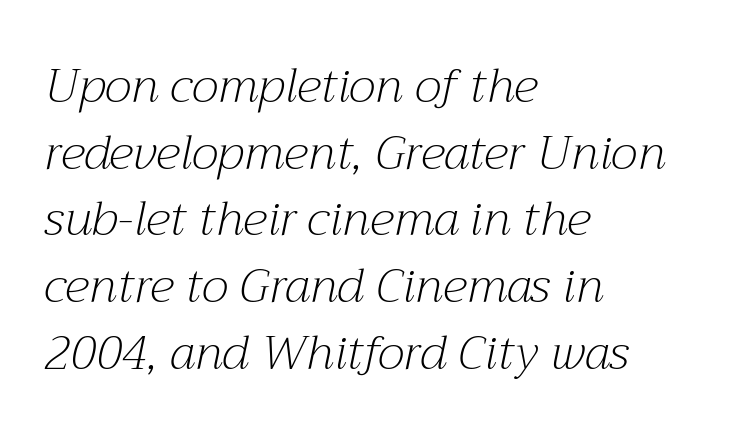
Nothing unusual about the tracking: characters are spaced as the font intends. The passage shown leans; its letterforms are oblique. The line-height multiplier appears to be the usual default. Alignment: flush left. The gap between lines stays unmarked.
